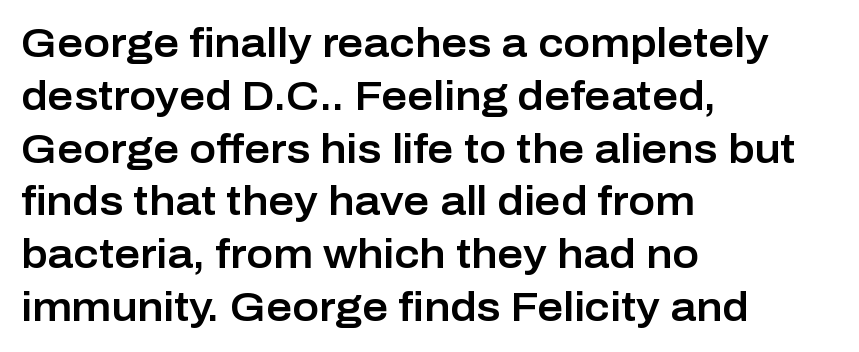
The image shows 40 px sans-serif type, upright; set left-aligned, normal line spacing (1.32x), normal letter spacing, not underlined; low stroke contrast and a medium x-height.
